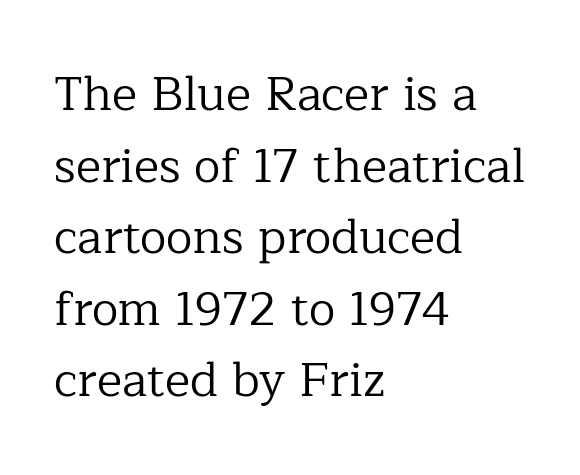
In terms of letterspacing, this is plain default setting. The ragged edge is on the right, which tells us the setting is flush left. Baseline-to-baseline distance is the conventional proportion of letter height. In terms of letterform style, serifs are clearly present. The foot of each line stays bare and open. Vertical strokes here are truly vertical.
